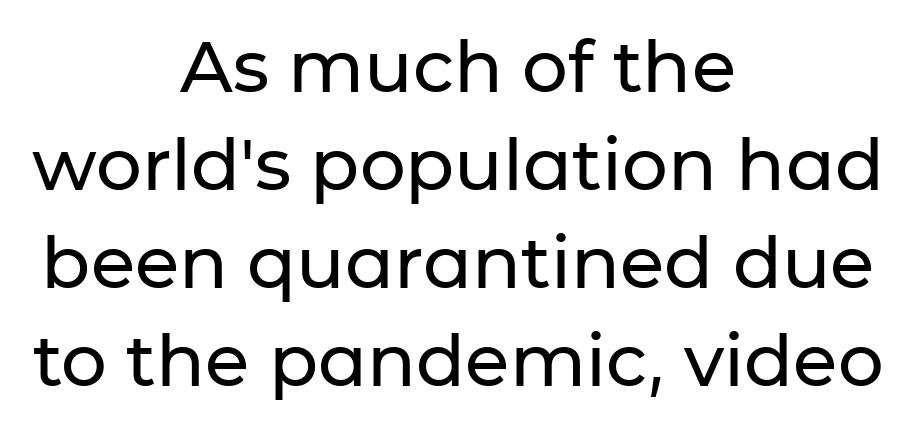
The image shows 72 px sans-serif type, upright; set centered, normal line spacing (1.36x), normal letter spacing, not underlined; low stroke contrast and a medium x-height.
